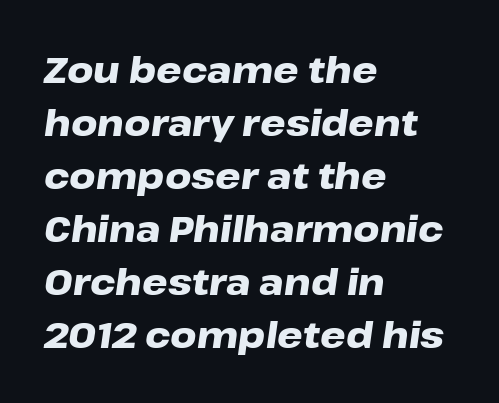
Slant detected: the letters are inclined. A typesetter would call this zero additional tracking. Proportional: the letters do not fall into vertical columns. The rendering uses a moderate line-height, typical for paragraphs. Caption: bold face, heavy strokes.
